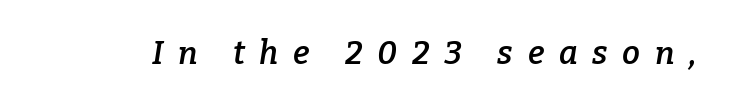
The image shows 32 px semibold serif type, italic (leaning right); set unusually wide letter spacing (+0.46 em), not underlined; low stroke contrast and a medium x-height.
